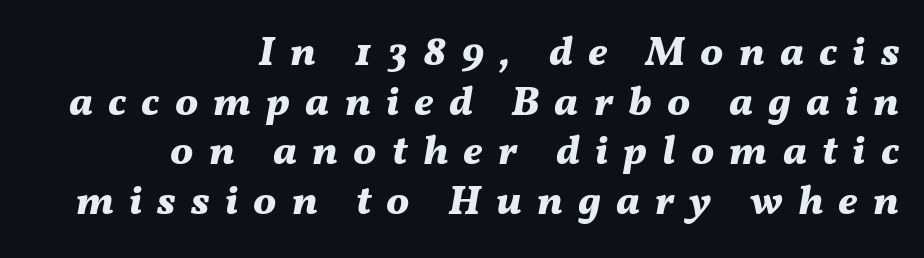
{"italic": "yes", "lean": "right", "slant_degrees": 11, "bold": "yes", "weight": "bold", "width": "normal", "stroke_contrast": "medium", "x_height": "medium", "monospaced": "no", "underline": "no", "align": "right", "line_spacing_ratio": 1.21, "letter_spacing": "wide", "letter_spacing_em": 0.37, "glyph_px": 41}
